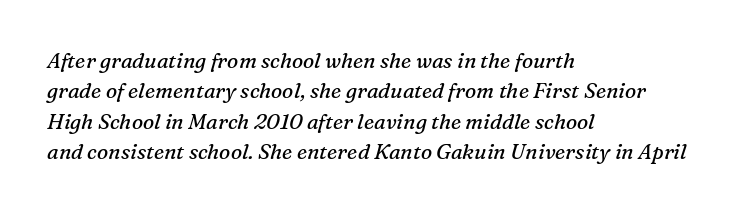
{"italic": "yes", "lean": "right", "slant_degrees": 16, "bold": "no", "underline": "no", "align": "left", "line_spacing": "normal", "line_spacing_ratio": 1.45, "letter_spacing": "normal", "letter_spacing_em": 0.0, "glyph_px": 21}
